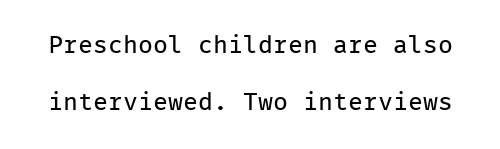
Q: Is the text bold? A: No.
Q: Is the text italic (slanted)? A: No, it is upright.
Q: Is the text underlined? A: No.
Q: Is the spacing between letters normal or unusually wide? A: Normal.
Q: Is the spacing between lines tight, normal or loose? A: Loose.
